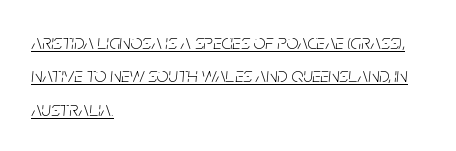
The image shows 21 px text type, italic (leaning right); set left-aligned, normal line spacing (1.59x), normal letter spacing, underlined.
